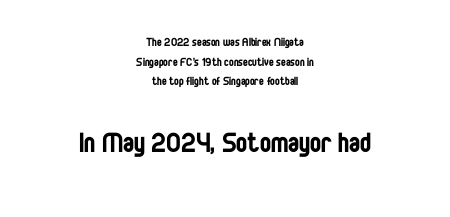
The image shows 33 px regular-weight, condensed sans-serif type, upright; set centered, normal line spacing (1.41x), normal letter spacing, not underlined; the second (bottom) block is 2.36x larger; low stroke contrast and a large x-height.
